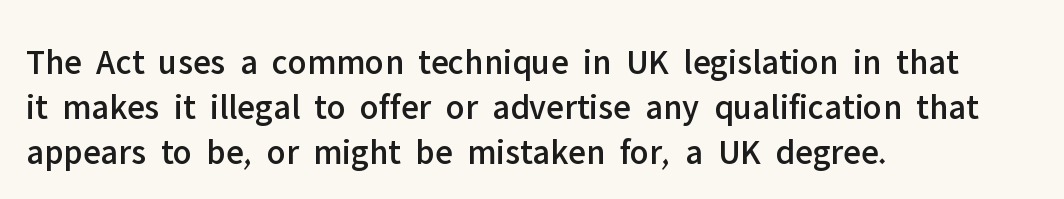
The image shows 36 px sans-serif type, upright; set left-aligned, normal line spacing (1.25x), normal letter spacing, not underlined; low stroke contrast and a medium x-height.
